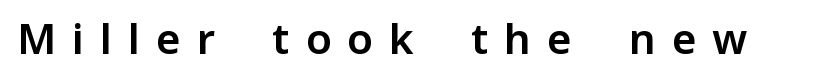
The image shows 42 px sans-serif type, upright; set unusually wide letter spacing (+0.38 em), not underlined; low stroke contrast and a medium x-height.
